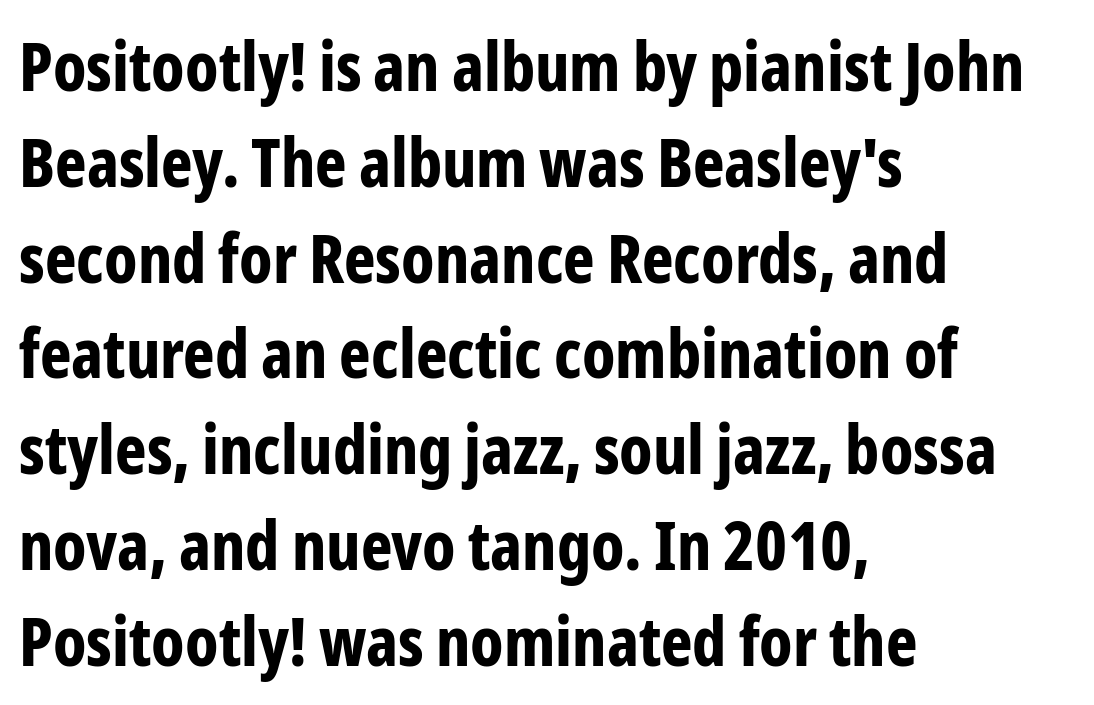
{"serif": "no", "italic": "no", "bold": "yes", "weight": "bold", "width": "condensed", "stroke_contrast": "low", "x_height": "medium", "monospaced": "no", "underline": "no", "align": "left", "line_spacing": "normal", "line_spacing_ratio": 1.43, "letter_spacing": "normal", "letter_spacing_em": 0.0, "glyph_px": 67}
